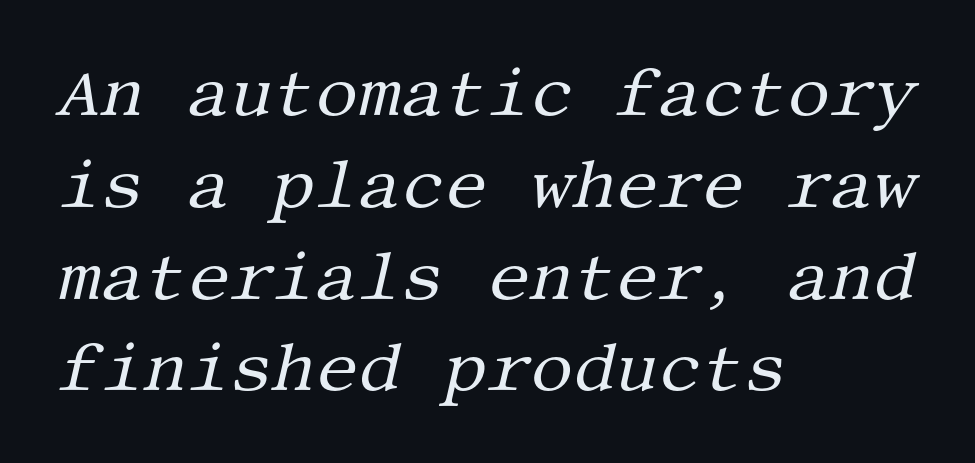
{"serif": "yes", "italic": "yes", "lean": "right", "slant_degrees": 13, "bold": "no", "weight": "regular", "width": "normal", "stroke_contrast": "medium", "x_height": "large", "underline": "no", "align": "left", "line_spacing": "normal", "line_spacing_ratio": 1.37, "letter_spacing": "normal", "letter_spacing_em": 0.0, "glyph_px": 67}
